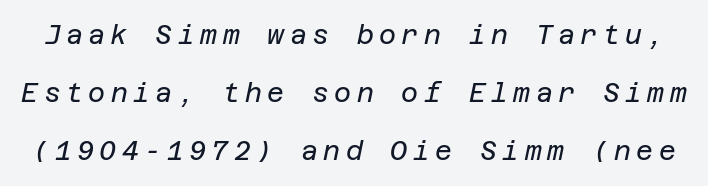
{"italic": "yes", "lean": "right", "slant_degrees": 12, "bold": "no", "underline": "no", "line_spacing": "loose", "line_spacing_ratio": 2.24, "letter_spacing": "wide", "letter_spacing_em": 0.21, "glyph_px": 26}
